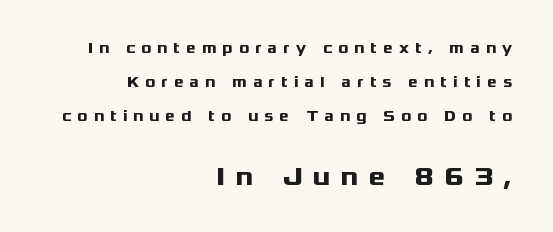
Q: Is the text bold? A: Yes.
Q: Is the text italic (slanted)? A: No, it is upright.
Q: Is the text underlined? A: No.
Q: How is the paragraph aligned? A: Right-aligned.
Q: Is the spacing between letters normal or unusually wide? A: Unusually wide.
Q: Is the spacing between lines tight, normal or loose? A: Loose.
Q: Which block of text is set in a larger size, the first (top) or the second (bottom)? A: The second (bottom) one.
